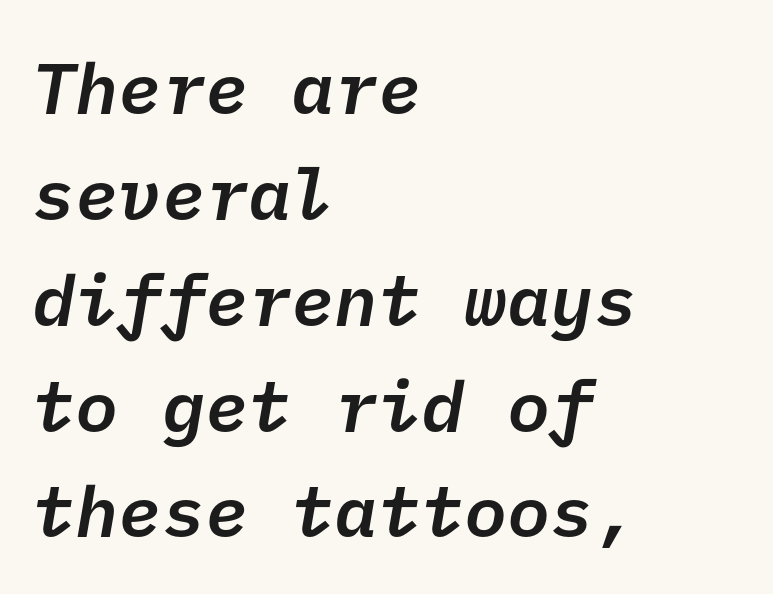
{"serif": "no", "bold": "semi", "weight": "semibold", "width": "normal", "stroke_contrast": "low", "x_height": "medium", "underline": "no", "align": "left", "line_spacing": "normal", "line_spacing_ratio": 1.47, "letter_spacing": "normal", "letter_spacing_em": 0.0, "glyph_px": 72}
